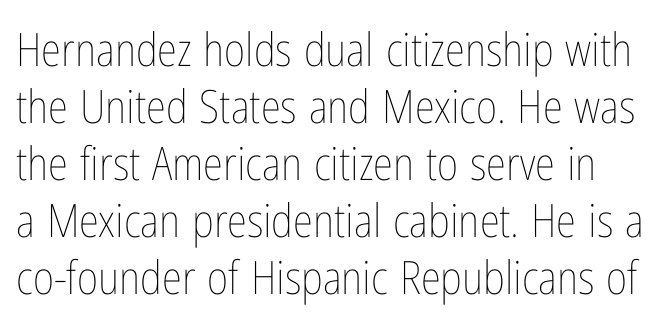
This is not heavy type; no bold has been used. A typesetter would call this zero additional tracking. Rule under the text: the space is simply empty. Rendered with straight, roman letterforms. Varying glyph widths throughout — classic text-font behaviour.
